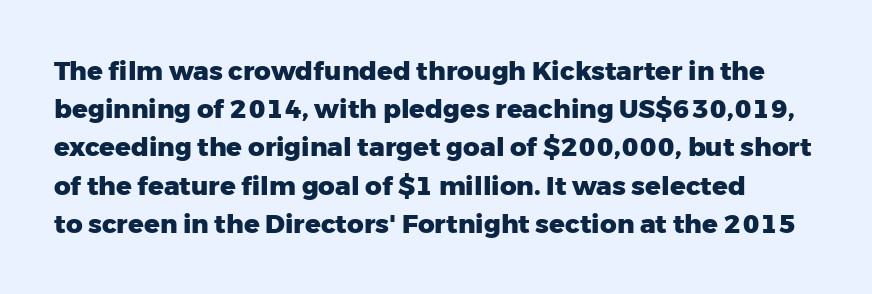
Q: Is the text bold? A: Yes.
Q: Is the text italic (slanted)? A: No, it is upright.
Q: Is the text underlined? A: No.
Q: Is the spacing between letters normal or unusually wide? A: Normal.
Q: Is the spacing between lines tight, normal or loose? A: Normal.
